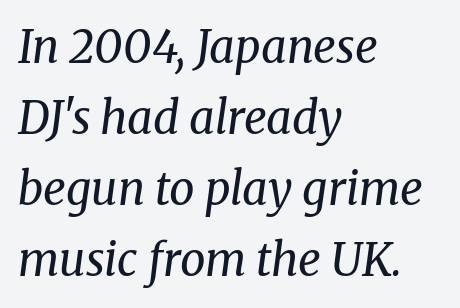
{"serif": "yes", "italic": "yes", "lean": "right", "slant_degrees": 8, "bold": "no", "weight": "regular", "width": "normal", "stroke_contrast": "medium", "x_height": "medium", "monospaced": "no", "underline": "no", "align": "left", "line_spacing": "normal", "line_spacing_ratio": 1.58, "letter_spacing": "normal", "letter_spacing_em": 0.0, "glyph_px": 45}
